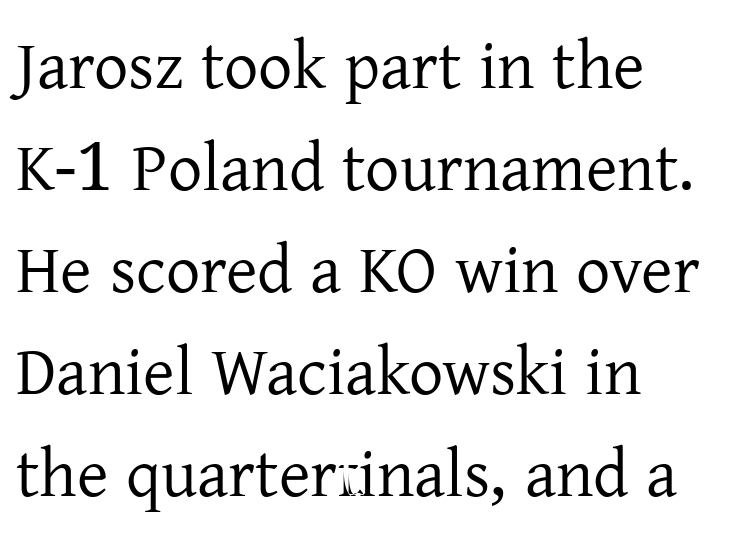
The image shows 68 px regular-weight serif type, upright; set left-aligned, normal line spacing (1.5x), normal letter spacing, not underlined; low stroke contrast and a medium x-height.
